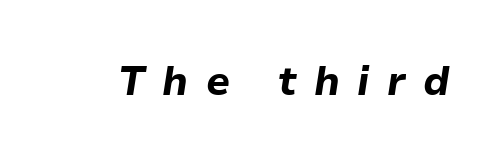
Q: Is the text bold? A: Yes.
Q: Is the text italic (slanted)? A: Yes, it leans right by about 9 degrees.
Q: Is the text underlined? A: No.
Q: Is the spacing between letters normal or unusually wide? A: Unusually wide.
Q: Width (condensed, normal, or wide)? A: Normal.
Q: Stroke contrast? A: Low.
Q: x-height? A: Medium.
Q: Monospaced? A: No.
